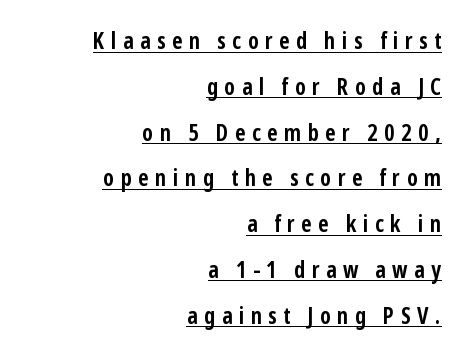
The image shows 23 px bold type, upright; set right-aligned, loose line spacing (1.99x), unusually wide letter spacing (+0.28 em), underlined.
